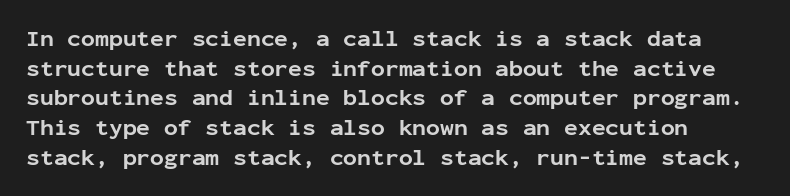
Is there any slant? The stems are plumb. Nothing unusual about the tracking: characters are spaced as the font intends. These words are printed bold, with thick strokes throughout. Evenly set lines give the paragraph a standard silhouette.
